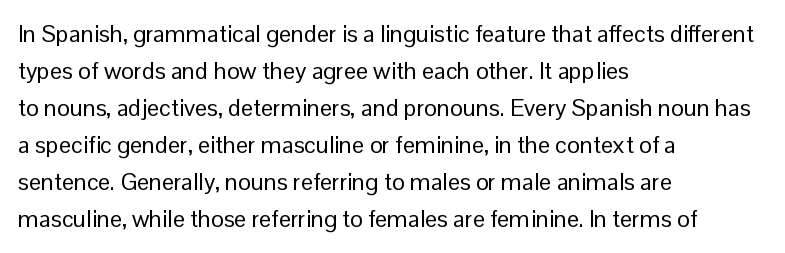
Vertical strokes here are truly vertical. Every row of glyphs begins at an identical x-position on the left. Between one letter and the next there's only the usual sliver of space. Only glyphs here, with clear space below each row.
